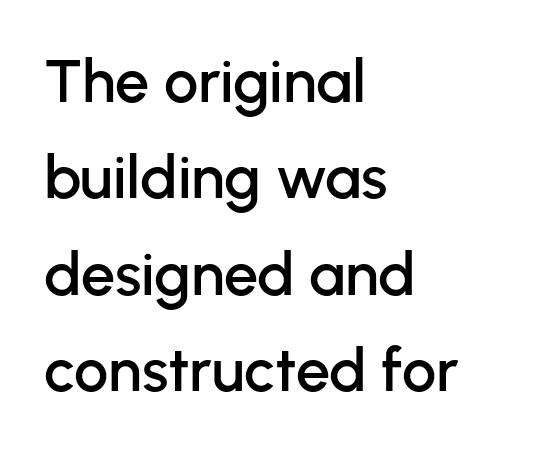
{"serif": "no", "italic": "no", "width": "normal", "stroke_contrast": "low", "x_height": "medium", "monospaced": "no", "underline": "no", "align": "left", "line_spacing": "normal", "line_spacing_ratio": 1.58, "letter_spacing": "normal", "letter_spacing_em": 0.0, "glyph_px": 61}
